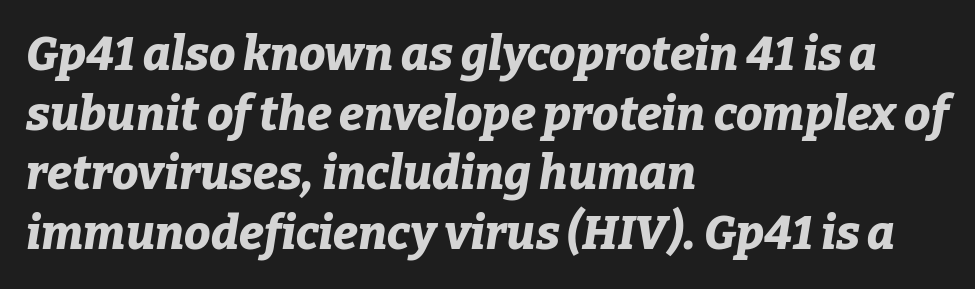
These lines are rendered in a variable-pitch font. Descenders hang freely into open space. Emphasis by weight is at full strength: bold. Typeset ragged right — the left edge is the straight one. Each new line begins a customary step beneath the previous one. The tracking reads as untouched default to a designer's eye.
